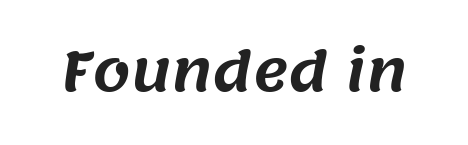
Does extra space separate the letters? No, they use regular spacing. Type without underlining. Grotesque or geometric, the face here clearly has no serifs. Note the varied advance widths — an 'i' is clearly narrower than an 'm'.
